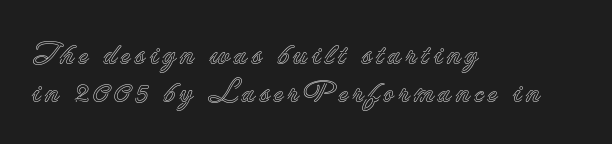
The image shows 30 px text type; set left-aligned, normal line spacing (1.27x), not underlined; a small x-height.
